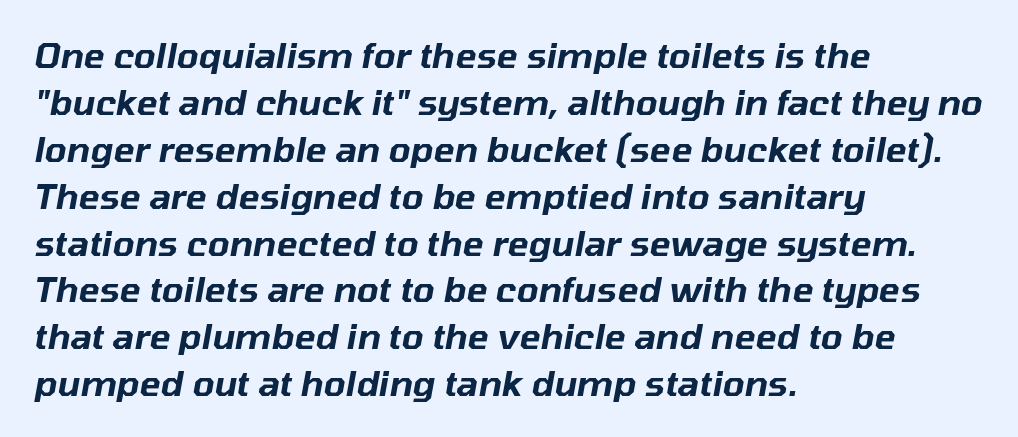
The image shows 35 px text type, italic (leaning right); set left-aligned, normal line spacing (1.34x), normal letter spacing, not underlined; low stroke contrast and a medium x-height.
